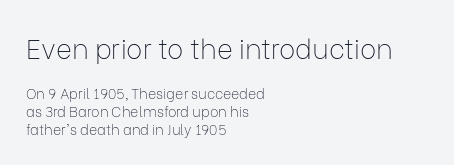
The letters sit at their default tracking, neither squeezed nor spread. The rendering anchors every line to the left-hand side. Letters have the restrained weight of plain body copy at most. The passage shown stacks its lines at a standard gap.
